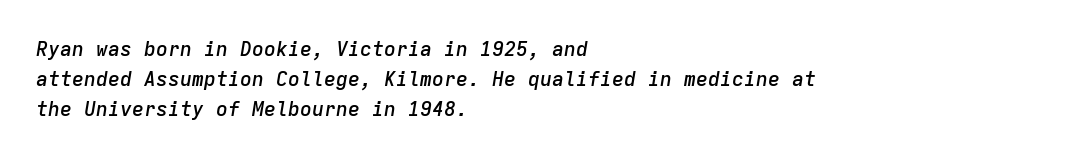
{"italic": "yes", "lean": "right", "slant_degrees": 9, "bold": "semi", "underline": "no", "align": "left", "line_spacing": "normal", "line_spacing_ratio": 1.49, "letter_spacing": "normal", "letter_spacing_em": 0.0, "glyph_px": 20}
